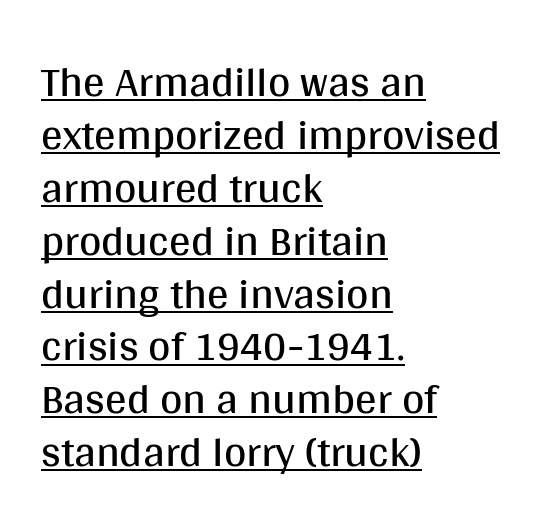
Q: Is the text bold? A: No.
Q: Is the text italic (slanted)? A: No, it is upright.
Q: Is the typeface a serif or a sans-serif typeface? A: Sans-serif.
Q: Is the text underlined? A: Yes.
Q: How is the paragraph aligned? A: Left-aligned.
Q: Is the spacing between letters normal or unusually wide? A: Normal.
Q: Width (condensed, normal, or wide)? A: Normal.
Q: Stroke contrast? A: Medium.
Q: x-height? A: Large.
Q: Monospaced? A: No.
